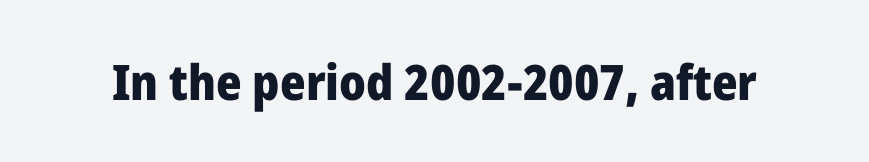
Think of a printed novel: that variable character pitch is what you see here. Has an underline been added? It has not. These lines keep a tight, regular rhythm from letter to letter. In terms of weight, the rendering is a true, heavy bold. Posture: vertical.
